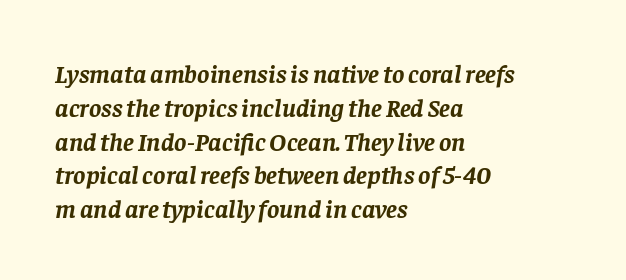
Default kerning and tracking; the words read as compact shapes. It's the slanting kind of type. This sample keeps an unexceptional amount of space between lines. Set as a true bold cut, around the 700 mark. Lines of text with bare space underneath.
